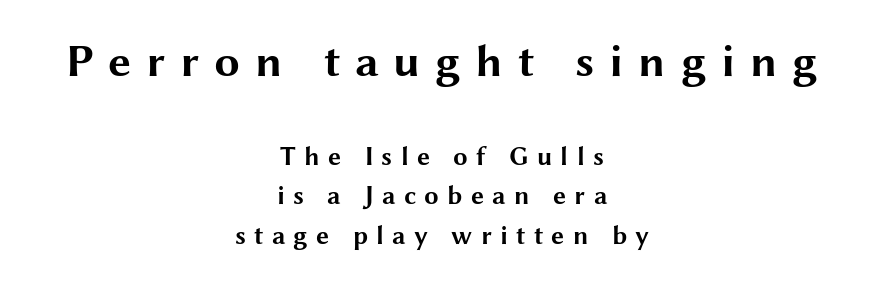
Quick note: underline off. Block one is the big one; block two sits smaller underneath. Thick stems and heavy bowls — unmistakably bold. Typographically, this falls in the sans-serif category.
